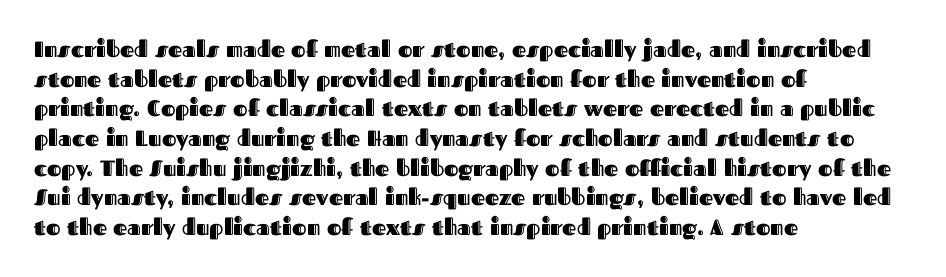
{"italic": "no", "underline": "no", "align": "left", "line_spacing": "normal", "line_spacing_ratio": 1.35, "letter_spacing": "normal", "letter_spacing_em": 0.0, "glyph_px": 22}
